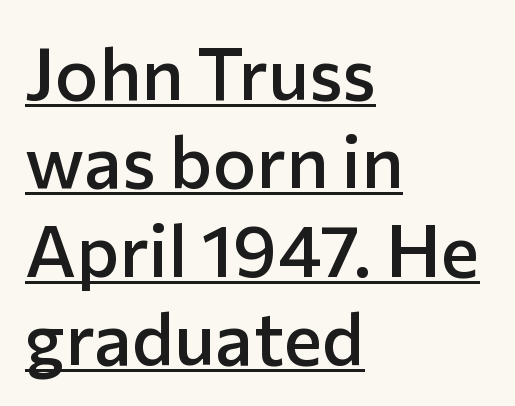
The image shows 73 px semibold sans-serif type, upright; set left-aligned, line spacing 1.21x, normal letter spacing, underlined; low stroke contrast and a medium x-height.
